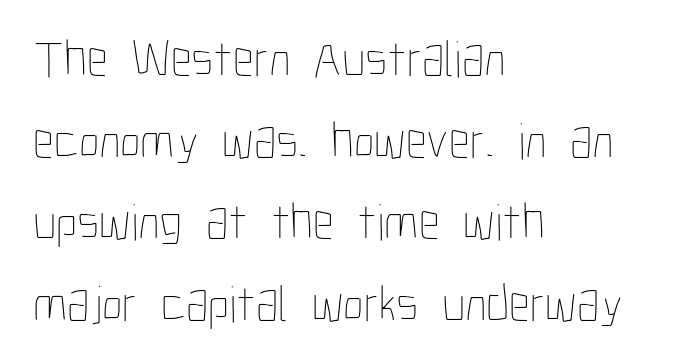
Q: Is the text bold? A: No.
Q: Is the text italic (slanted)? A: No, it is upright.
Q: Is the text underlined? A: No.
Q: How is the paragraph aligned? A: Left-aligned.
Q: Is the spacing between letters normal or unusually wide? A: Normal.
Q: Is the spacing between lines tight, normal or loose? A: Normal.
Q: Width (condensed, normal, or wide)? A: Condensed.
Q: Stroke contrast? A: Low.
Q: x-height? A: Medium.
Q: Monospaced? A: No.
